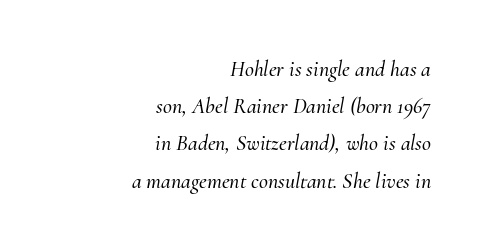
The image shows 22 px text type, italic (leaning right); set right-aligned, normal line spacing (1.69x), normal letter spacing, not underlined.
